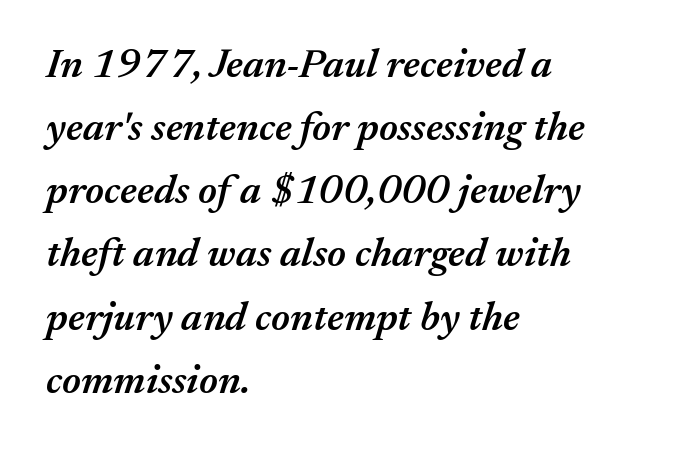
Q: Is the text bold? A: Semi-bold.
Q: Is the text italic (slanted)? A: Yes, it leans right by about 17 degrees.
Q: Is the text underlined? A: No.
Q: How is the paragraph aligned? A: Left-aligned.
Q: Is the spacing between letters normal or unusually wide? A: Normal.
Q: Is the spacing between lines tight, normal or loose? A: Normal.
Q: Width (condensed, normal, or wide)? A: Normal.
Q: Stroke contrast? A: Medium.
Q: x-height? A: Medium.
Q: Monospaced? A: No.
